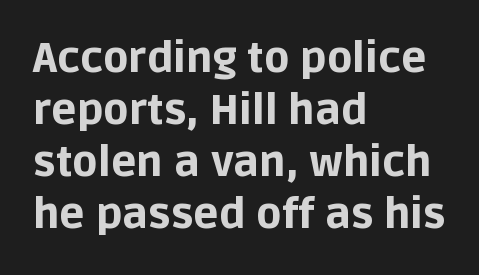
This sample has the flowing, uneven cadence of proportional lettering. Honestly, there is no underline to notice here at all. The lines are quadded left. Students, note that the glyphs here touch the page at normal intervals. Do the letters lean? They stand straight. A typesetter would label this face a sans.
